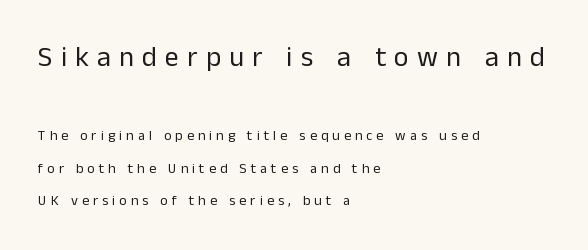
Ordinary non-slanted type is in use. Check the space under the baseline: it is left empty. Scale decreases going downward across the two blocks. If you drew a ruler down the left edge, every line would touch it. The designer went with a sans here, leaving each stem footless.
